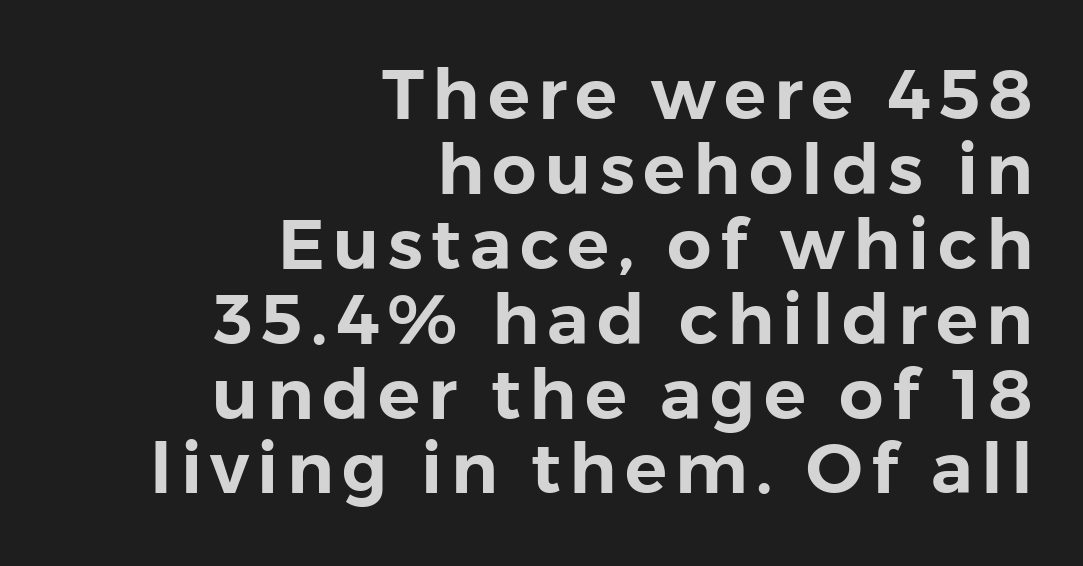
Q: Is the text italic (slanted)? A: No, it is upright.
Q: Is the typeface a serif or a sans-serif typeface? A: Sans-serif.
Q: Is the text underlined? A: No.
Q: How is the paragraph aligned? A: Right-aligned.
Q: Is the spacing between lines tight, normal or loose? A: Tight.
Q: Width (condensed, normal, or wide)? A: Normal.
Q: Stroke contrast? A: Low.
Q: x-height? A: Medium.
Q: Monospaced? A: No.
